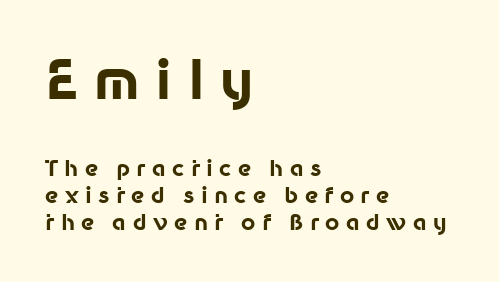
Q: Is the text bold? A: Yes.
Q: Is the text italic (slanted)? A: No, it is upright.
Q: Is the typeface a serif or a sans-serif typeface? A: Sans-serif.
Q: Is the text underlined? A: No.
Q: How is the paragraph aligned? A: Left-aligned.
Q: Is the spacing between letters normal or unusually wide? A: Unusually wide.
Q: Which block of text is set in a larger size, the first (top) or the second (bottom)? A: The first (top) one.
Q: Width (condensed, normal, or wide)? A: Normal.
Q: Stroke contrast? A: Low.
Q: x-height? A: Medium.
Q: Monospaced? A: No.
